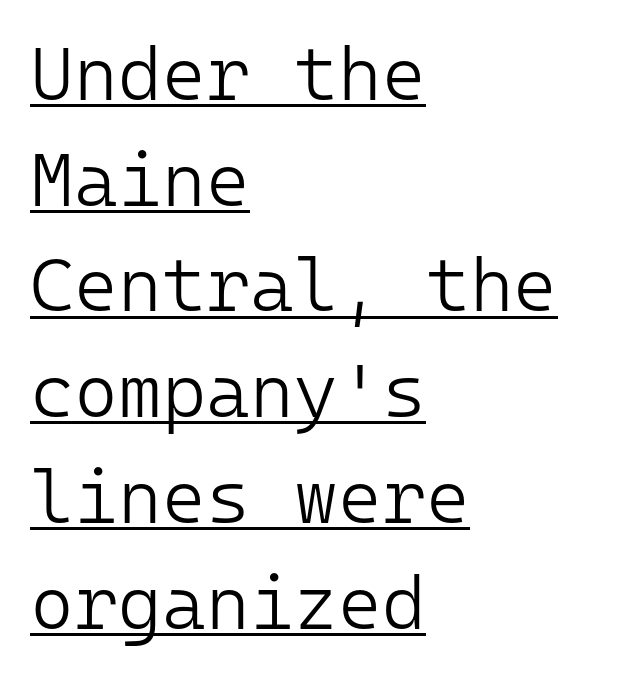
Letter spacing: default. Does the type have serifs? No, each stem ends abruptly. Does a line run under the words? Yes, clearly. Normally led — the rows are evenly, conventionally spaced. A light-to-regular cut is what we see here.
